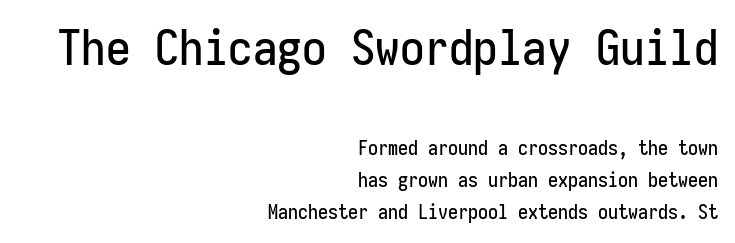
Q: Is the text italic (slanted)? A: No, it is upright.
Q: Is the typeface a serif or a sans-serif typeface? A: Sans-serif.
Q: Is the text underlined? A: No.
Q: How is the paragraph aligned? A: Right-aligned.
Q: Is the spacing between letters normal or unusually wide? A: Normal.
Q: Is the spacing between lines tight, normal or loose? A: Normal.
Q: Which block of text is set in a larger size, the first (top) or the second (bottom)? A: The first (top) one.
Q: Width (condensed, normal, or wide)? A: Condensed.
Q: Stroke contrast? A: Low.
Q: x-height? A: Medium.
Q: Monospaced? A: Yes.
